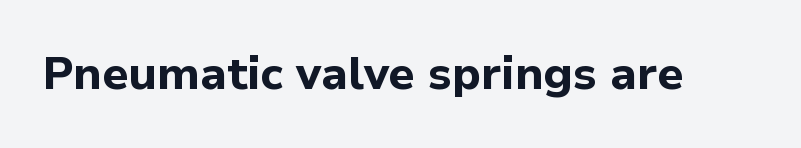
The type family on display is of the sans-serif kind. The area under the type is left untouched. Set as a true bold cut, around the 700 mark. Letter spacing: default. Each letter keeps its own natural width here, so spacing adapts to shape. A typesetter would mark this as roman, not italic.
